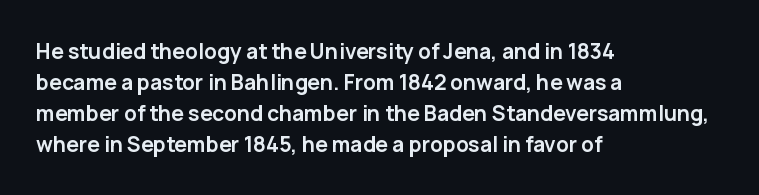
{"italic": "no", "bold": "yes", "underline": "no", "align": "left", "line_spacing": "normal", "line_spacing_ratio": 1.47, "letter_spacing": "normal", "letter_spacing_em": 0.0, "glyph_px": 21}
